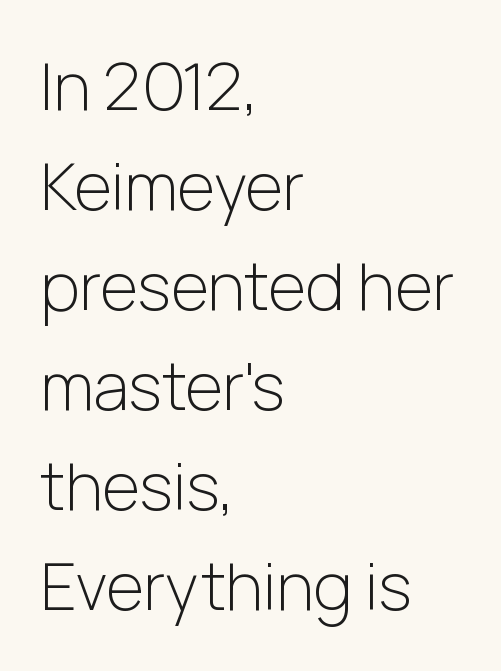
{"serif": "no", "italic": "no", "bold": "no", "weight": "light", "width": "normal", "stroke_contrast": "low", "x_height": "medium", "monospaced": "no", "underline": "no", "align": "left", "line_spacing": "normal", "line_spacing_ratio": 1.54, "letter_spacing": "normal", "letter_spacing_em": 0.0, "glyph_px": 65}
